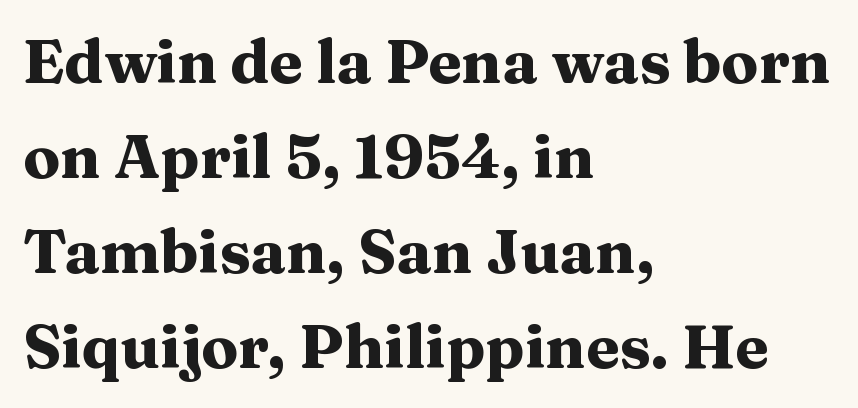
The image shows 61 px heavy, wide serif type, upright; set left-aligned, normal line spacing (1.56x), normal letter spacing, not underlined; medium stroke contrast and a medium x-height.
